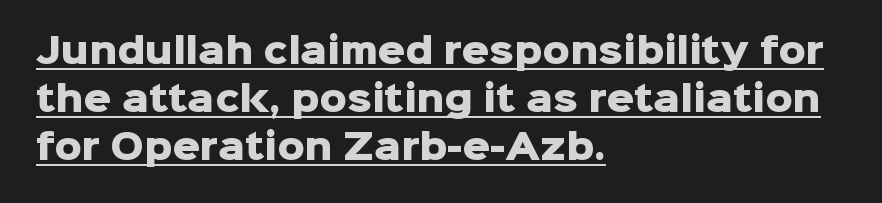
Are there feet on the stems? There aren't — it's a sans. The lettering stays uniformly vertical, giving the passage a roman look. Successive baselines arrive at the customary interval. All the whitespace from short lines collects on the right. Nothing unusual about the tracking: characters are spaced as the font intends. Spacing verdict: proportional, widths tailored to each character.
